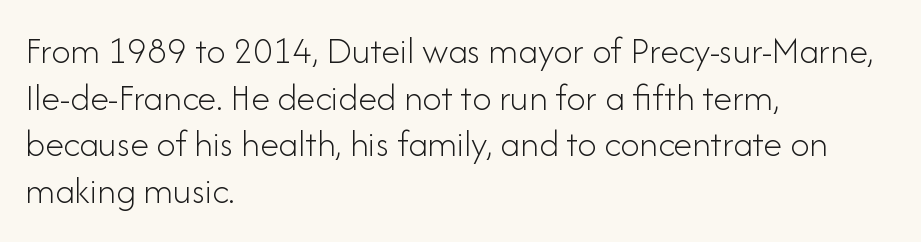
Q: Is the text bold? A: No.
Q: Is the text italic (slanted)? A: No, it is upright.
Q: Is the typeface a serif or a sans-serif typeface? A: Sans-serif.
Q: Is the text underlined? A: No.
Q: How is the paragraph aligned? A: Left-aligned.
Q: Is the spacing between letters normal or unusually wide? A: Normal.
Q: Width (condensed, normal, or wide)? A: Normal.
Q: Stroke contrast? A: Low.
Q: x-height? A: Small.
Q: Monospaced? A: No.
